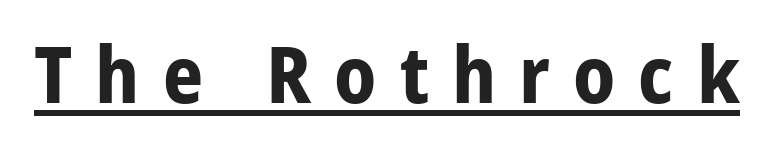
Underline: present. In terms of letterspacing, this is a distinctly airy, spread setting. Strong, thick strokes mark this as bold type. Stroke terminals: plain, sans-serif.
